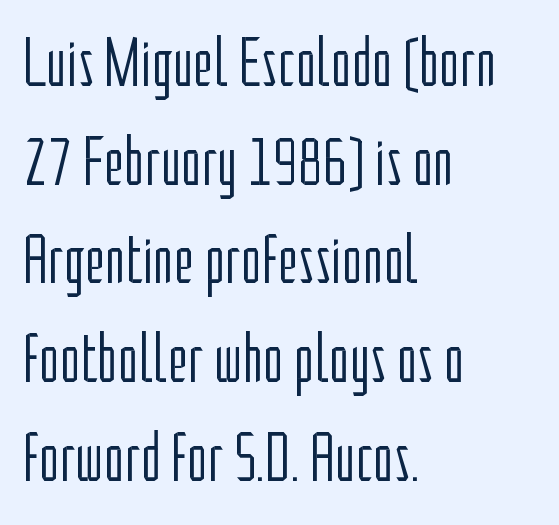
{"serif": "no", "italic": "no", "bold": "no", "weight": "light", "width": "condensed", "stroke_contrast": "low", "x_height": "medium", "monospaced": "no", "underline": "no", "align": "left", "line_spacing": "normal", "line_spacing_ratio": 1.41, "letter_spacing": "normal", "letter_spacing_em": 0.0, "glyph_px": 70}
